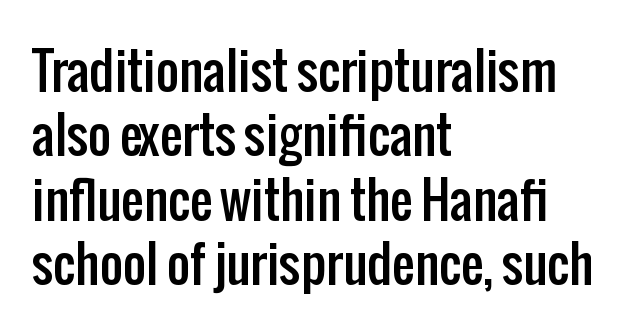
Q: Is the text italic (slanted)? A: No, it is upright.
Q: Is the typeface a serif or a sans-serif typeface? A: Sans-serif.
Q: Is the text underlined? A: No.
Q: How is the paragraph aligned? A: Left-aligned.
Q: Is the spacing between letters normal or unusually wide? A: Normal.
Q: Is the spacing between lines tight, normal or loose? A: Normal.
Q: Width (condensed, normal, or wide)? A: Condensed.
Q: Stroke contrast? A: Low.
Q: x-height? A: Medium.
Q: Monospaced? A: No.
